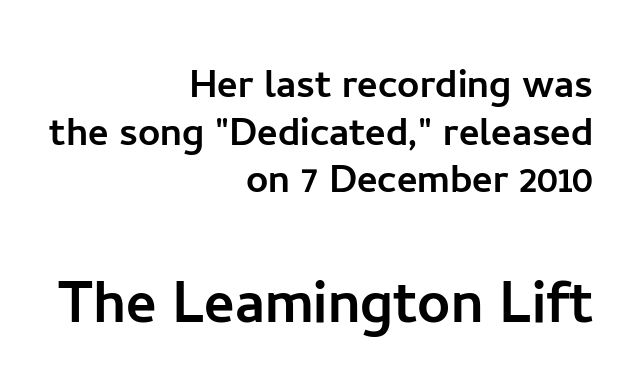
Q: Is the text italic (slanted)? A: No, it is upright.
Q: Is the typeface a serif or a sans-serif typeface? A: Sans-serif.
Q: Is the text underlined? A: No.
Q: How is the paragraph aligned? A: Right-aligned.
Q: Is the spacing between letters normal or unusually wide? A: Normal.
Q: Is the spacing between lines tight, normal or loose? A: Tight.
Q: Which block of text is set in a larger size, the first (top) or the second (bottom)? A: The second (bottom) one.
Q: Width (condensed, normal, or wide)? A: Normal.
Q: Stroke contrast? A: Low.
Q: x-height? A: Medium.
Q: Monospaced? A: No.
